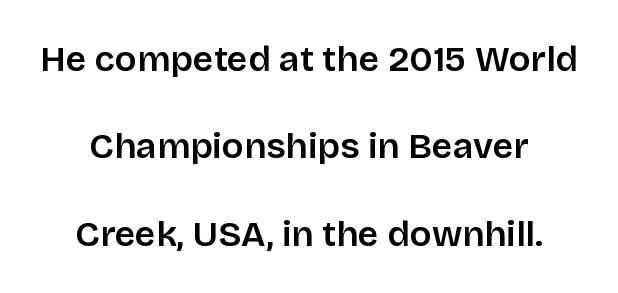
{"serif": "no", "italic": "no", "bold": "semi", "weight": "semibold", "width": "normal", "stroke_contrast": "low", "x_height": "large", "monospaced": "no", "underline": "no", "line_spacing": "loose", "line_spacing_ratio": 2.43, "letter_spacing": "normal", "letter_spacing_em": 0.0, "glyph_px": 36}
